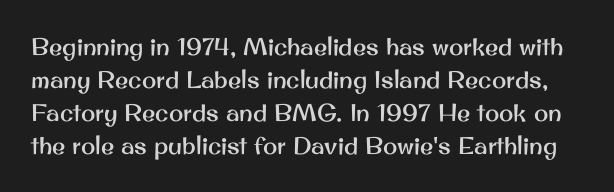
Q: Is the text italic (slanted)? A: No, it is upright.
Q: Is the text underlined? A: No.
Q: Is the spacing between letters normal or unusually wide? A: Normal.
Q: Is the spacing between lines tight, normal or loose? A: Normal.
